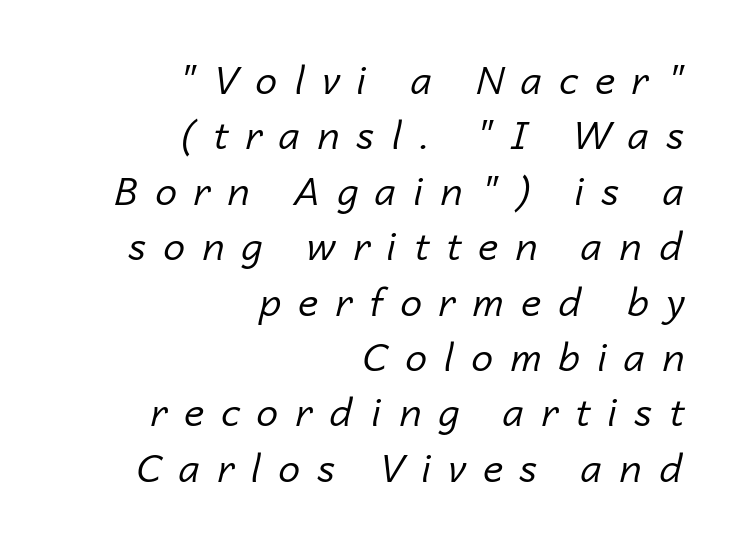
Q: Is the text bold? A: No.
Q: Is the text italic (slanted)? A: Yes, it leans right by about 14 degrees.
Q: Is the text underlined? A: No.
Q: How is the paragraph aligned? A: Right-aligned.
Q: Is the spacing between letters normal or unusually wide? A: Unusually wide.
Q: Is the spacing between lines tight, normal or loose? A: Normal.
Q: Width (condensed, normal, or wide)? A: Normal.
Q: Stroke contrast? A: Low.
Q: x-height? A: Medium.
Q: Monospaced? A: No.
